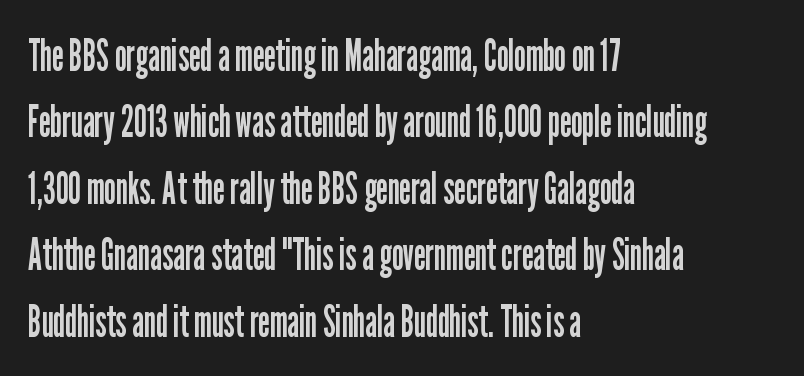
{"serif": "no", "italic": "no", "bold": "no", "weight": "regular", "width": "condensed", "stroke_contrast": "low", "x_height": "medium", "monospaced": "no", "underline": "no", "align": "left", "line_spacing": "normal", "line_spacing_ratio": 1.51, "letter_spacing": "normal", "letter_spacing_em": 0.0, "glyph_px": 44}
